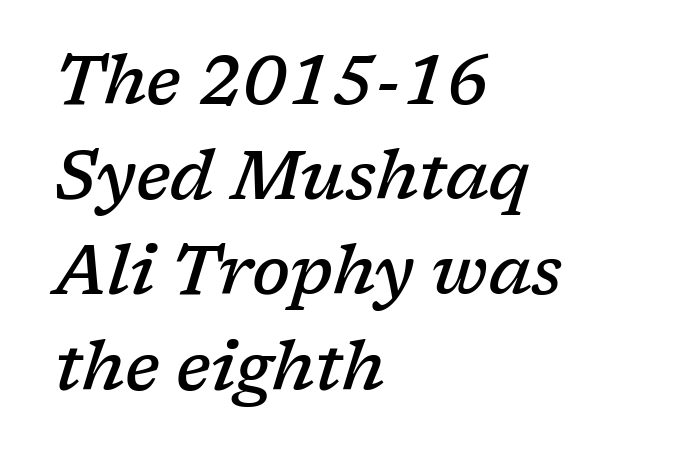
There is no visible air inserted between adjacent glyphs. The passage shown stacks its lines at a standard gap. The letters are slanted; this is an italic face. The passage shown is typed in a proportional face where columns would drift. Slightly chunky letters — semibold, I'd say, not full bold. The zone under the glyphs is completely vacant.
